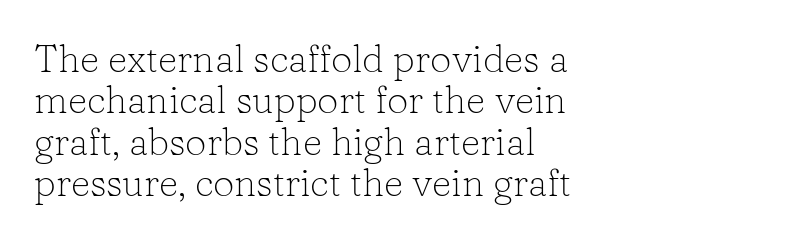
Q: Is the text bold? A: No.
Q: Is the text italic (slanted)? A: No, it is upright.
Q: Is the typeface a serif or a sans-serif typeface? A: Serif.
Q: Is the text underlined? A: No.
Q: How is the paragraph aligned? A: Left-aligned.
Q: Is the spacing between letters normal or unusually wide? A: Normal.
Q: Is the spacing between lines tight, normal or loose? A: Tight.
Q: Width (condensed, normal, or wide)? A: Normal.
Q: Stroke contrast? A: Low.
Q: x-height? A: Medium.
Q: Monospaced? A: No.
